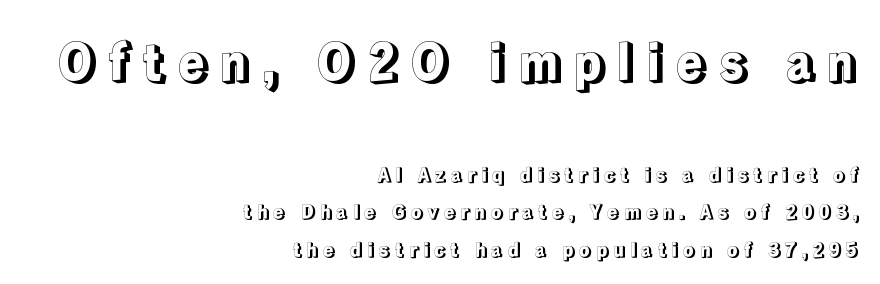
Q: Is the text italic (slanted)? A: No, it is upright.
Q: Is the text underlined? A: No.
Q: How is the paragraph aligned? A: Right-aligned.
Q: Is the spacing between letters normal or unusually wide? A: Unusually wide.
Q: Which block of text is set in a larger size, the first (top) or the second (bottom)? A: The first (top) one.
Q: Width (condensed, normal, or wide)? A: Normal.
Q: x-height? A: Medium.
Q: Monospaced? A: No.
